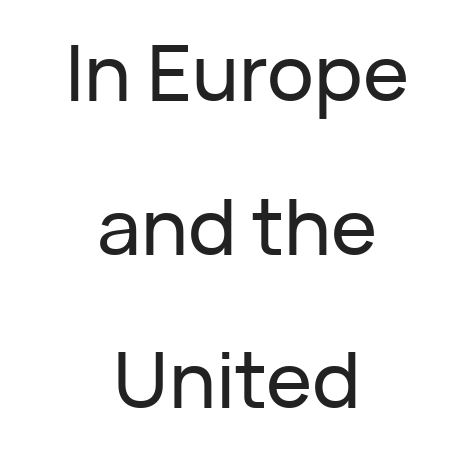
Q: Is the text italic (slanted)? A: No, it is upright.
Q: Is the typeface a serif or a sans-serif typeface? A: Sans-serif.
Q: Is the text underlined? A: No.
Q: How is the paragraph aligned? A: Centered.
Q: Is the spacing between letters normal or unusually wide? A: Normal.
Q: Is the spacing between lines tight, normal or loose? A: Loose.
Q: Width (condensed, normal, or wide)? A: Normal.
Q: Stroke contrast? A: Low.
Q: x-height? A: Medium.
Q: Monospaced? A: No.
